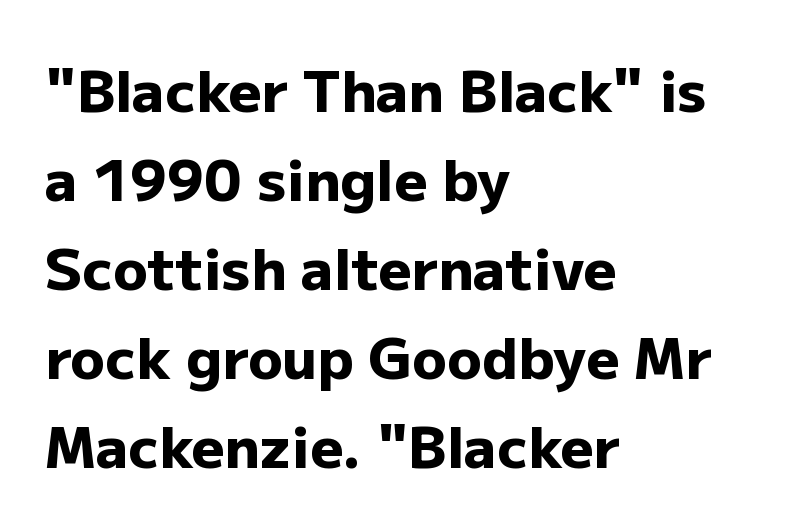
{"serif": "no", "italic": "no", "bold": "yes", "weight": "heavy", "width": "normal", "stroke_contrast": "low", "x_height": "medium", "monospaced": "no", "underline": "no", "align": "left", "line_spacing": "normal", "line_spacing_ratio": 1.56, "letter_spacing": "normal", "letter_spacing_em": 0.0, "glyph_px": 57}
